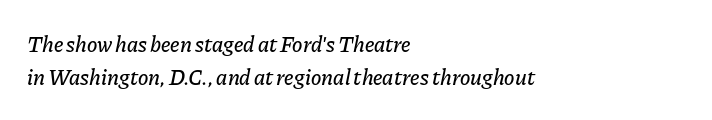
{"italic": "yes", "lean": "right", "slant_degrees": 11, "underline": "no", "align": "left", "line_spacing": "normal", "line_spacing_ratio": 1.52, "letter_spacing": "normal", "letter_spacing_em": 0.0, "glyph_px": 22}
